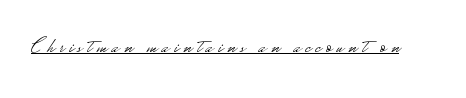
{"bold": "no", "underline": "yes", "letter_spacing": "wide", "letter_spacing_em": 0.21, "glyph_px": 23}
